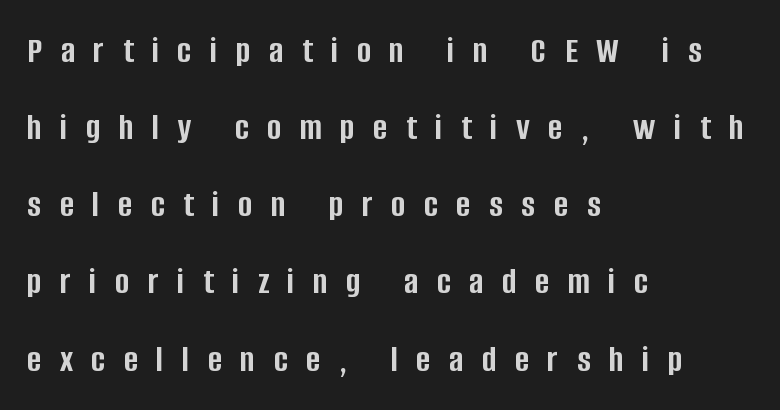
Line spacing here is loose. Type without underlining. Is this a sans? Yes — the strokes have no serifs. Teacher's note: observe the even left margin — that is flush-left alignment.
